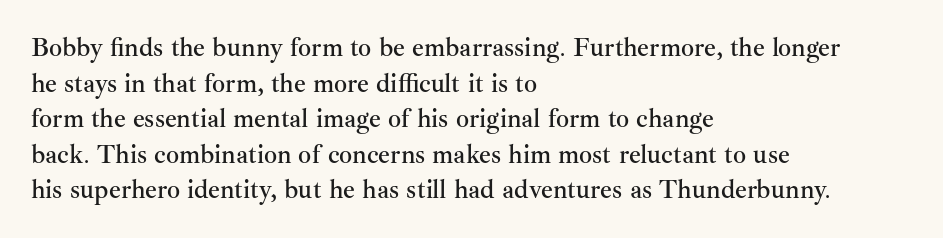
Compared with a centered layout, this one pins lines to the left instead. These lines were composed using upright roman letters. The type is set solid horizontally, with unmodified tracking. Vertical spacing — default. A bare baseline throughout the passage.
